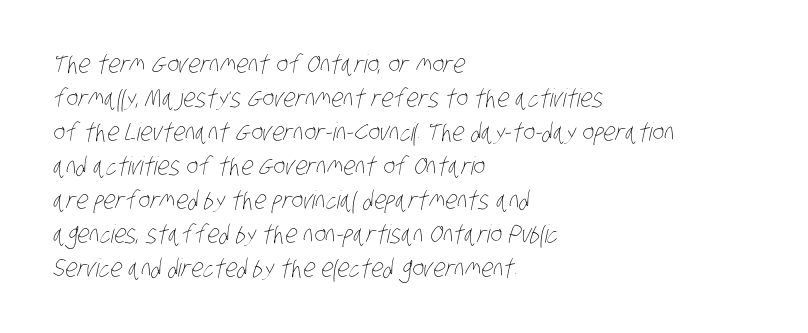
The image shows 25 px text type; set left-aligned, normal line spacing (1.36x), normal letter spacing, not underlined.
